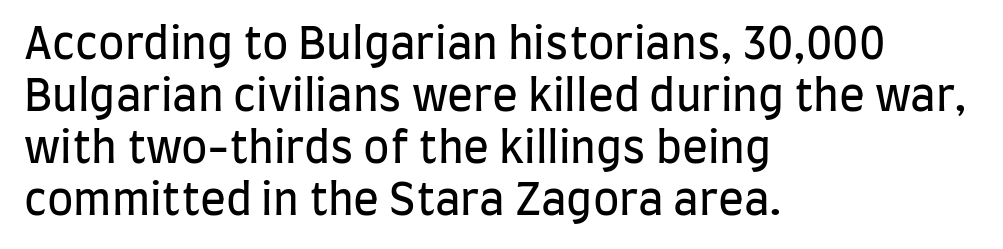
Q: Is the text bold? A: No.
Q: Is the text italic (slanted)? A: No, it is upright.
Q: Is the typeface a serif or a sans-serif typeface? A: Sans-serif.
Q: Is the text underlined? A: No.
Q: How is the paragraph aligned? A: Left-aligned.
Q: Is the spacing between letters normal or unusually wide? A: Normal.
Q: Width (condensed, normal, or wide)? A: Condensed.
Q: Stroke contrast? A: Low.
Q: x-height? A: Large.
Q: Monospaced? A: No.
